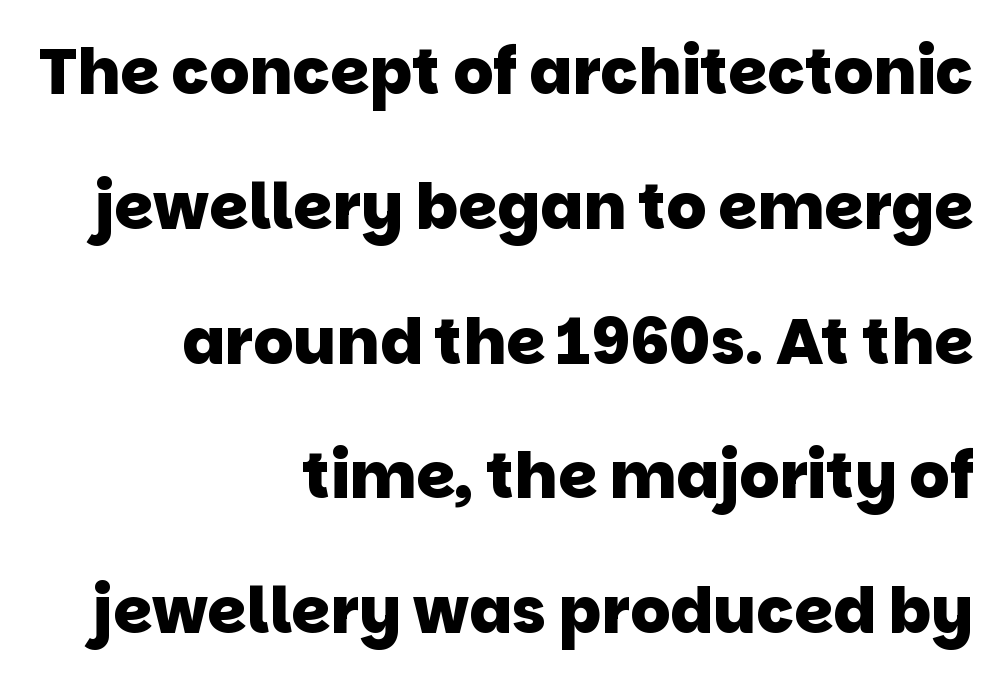
A typesetter would call this leading open, well beyond the default. I'd call this a sans setting — the letters go barefoot. The rendering uses natural spacing where letterforms have individual widths. Reading down the block, your eye finds every line finishing at a fixed right position. Any mark beneath the type? The region is blank. The passage shown has conventional tracking throughout.
